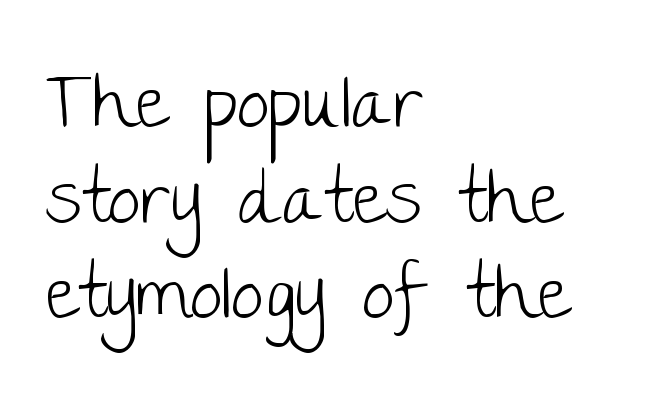
Q: Is the text bold? A: No.
Q: Is the text italic (slanted)? A: No, it is upright.
Q: Is the typeface a serif or a sans-serif typeface? A: Sans-serif.
Q: Is the text underlined? A: No.
Q: How is the paragraph aligned? A: Left-aligned.
Q: Is the spacing between letters normal or unusually wide? A: Normal.
Q: Is the spacing between lines tight, normal or loose? A: Normal.
Q: Width (condensed, normal, or wide)? A: Normal.
Q: Stroke contrast? A: Low.
Q: x-height? A: Large.
Q: Monospaced? A: No.
